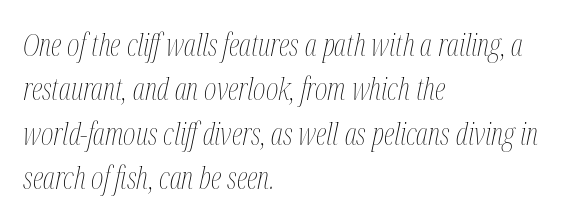
Rows of type keep a routine distance in the vertical direction. Students, note that the glyphs here touch the page at normal intervals. Italic? Definitely — the glyphs are oblique. The baseline area is clear. Varying glyph widths throughout — classic text-font behaviour. Teacher's note: observe the even left margin — that is flush-left alignment.
